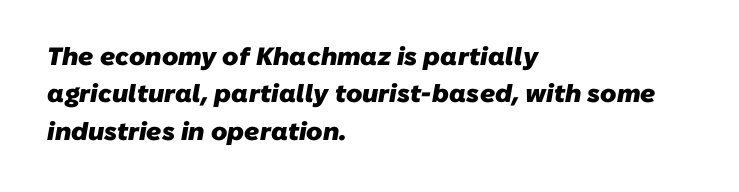
Q: Is the text bold? A: Yes.
Q: Is the text underlined? A: No.
Q: How is the paragraph aligned? A: Left-aligned.
Q: Is the spacing between letters normal or unusually wide? A: Normal.
Q: Is the spacing between lines tight, normal or loose? A: Normal.
